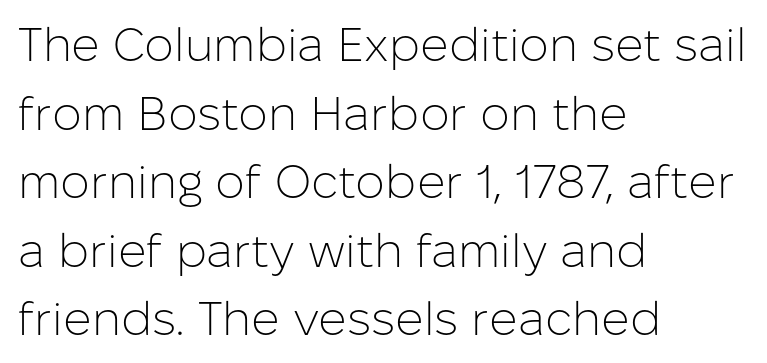
The image shows 47 px light sans-serif type, upright; set left-aligned, normal line spacing (1.46x), normal letter spacing, not underlined; low stroke contrast and a medium x-height.
